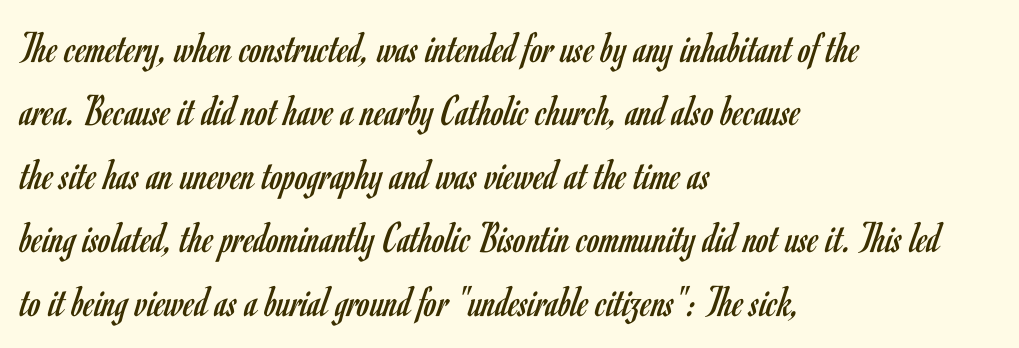
The horizontal fit of the characters is conventional and even. The rag falls on the right side of this text block. How would I describe the line gaps? Plain and ordinary. Examine the stroke ends and you'll find no serifs.
